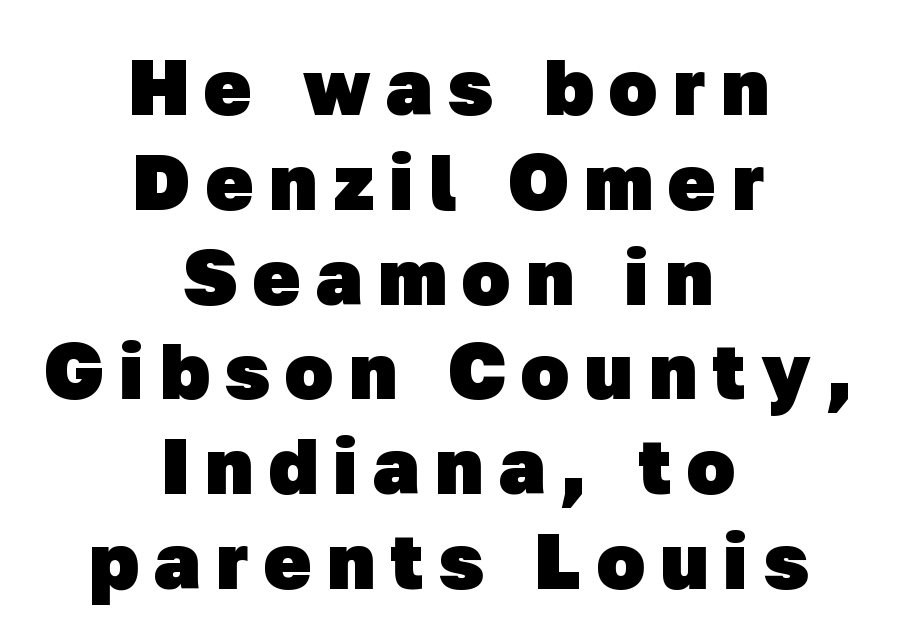
{"serif": "no", "bold": "yes", "weight": "heavy", "width": "normal", "stroke_contrast": "low", "x_height": "medium", "monospaced": "no", "underline": "no", "align": "center", "line_spacing_ratio": 1.2, "letter_spacing": "wide", "letter_spacing_em": 0.2, "glyph_px": 79}
